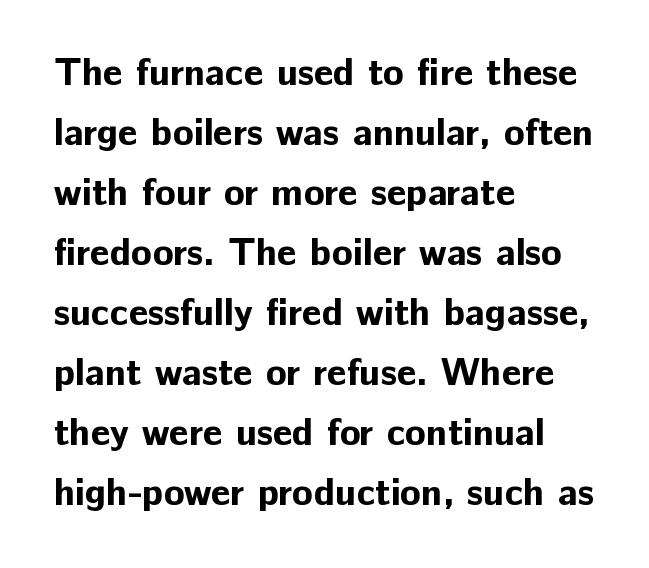
{"serif": "no", "italic": "no", "bold": "yes", "weight": "bold", "width": "normal", "stroke_contrast": "low", "x_height": "medium", "monospaced": "no", "underline": "no", "align": "left", "line_spacing": "normal", "line_spacing_ratio": 1.58, "letter_spacing": "normal", "letter_spacing_em": 0.0, "glyph_px": 38}
